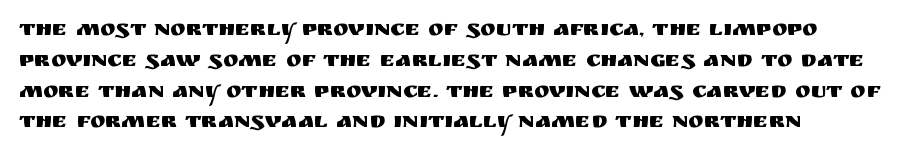
{"italic": "no", "underline": "no", "align": "left", "line_spacing": "normal", "line_spacing_ratio": 1.34, "letter_spacing": "normal", "letter_spacing_em": 0.0, "glyph_px": 23}
